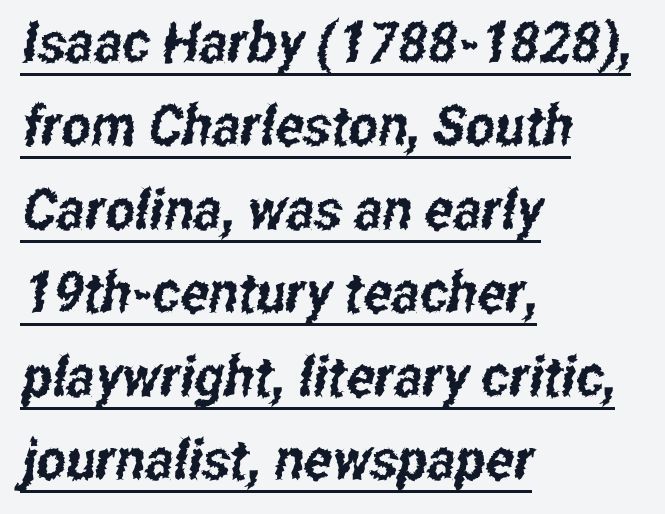
Q: Is the typeface a serif or a sans-serif typeface? A: Sans-serif.
Q: Is the text underlined? A: Yes.
Q: How is the paragraph aligned? A: Left-aligned.
Q: Is the spacing between letters normal or unusually wide? A: Normal.
Q: Is the spacing between lines tight, normal or loose? A: Normal.
Q: Width (condensed, normal, or wide)? A: Condensed.
Q: Stroke contrast? A: Low.
Q: x-height? A: Medium.
Q: Monospaced? A: No.
